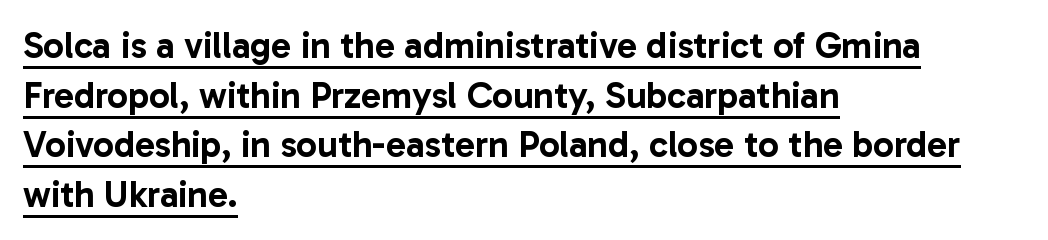
Q: Is the text italic (slanted)? A: No, it is upright.
Q: Is the typeface a serif or a sans-serif typeface? A: Sans-serif.
Q: Is the text underlined? A: Yes.
Q: How is the paragraph aligned? A: Left-aligned.
Q: Is the spacing between letters normal or unusually wide? A: Normal.
Q: Is the spacing between lines tight, normal or loose? A: Normal.
Q: Width (condensed, normal, or wide)? A: Normal.
Q: Stroke contrast? A: Low.
Q: x-height? A: Medium.
Q: Monospaced? A: No.
